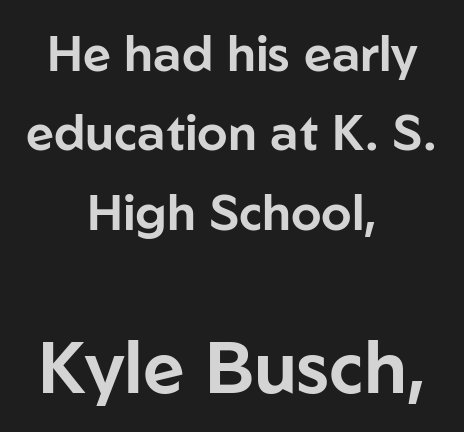
{"serif": "no", "italic": "no", "width": "normal", "stroke_contrast": "low", "x_height": "medium", "monospaced": "no", "underline": "no", "align": "center", "line_spacing": "normal", "line_spacing_ratio": 1.62, "letter_spacing": "normal", "letter_spacing_em": 0.0, "larger_block": "second", "size_ratio": 1.49, "glyph_px": 73}
